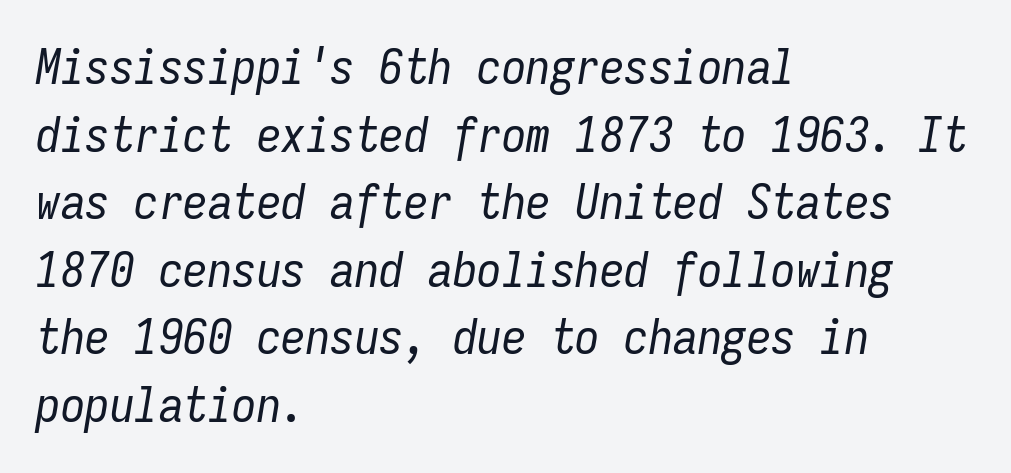
{"italic": "yes", "lean": "right", "slant_degrees": 9, "bold": "no", "weight": "regular", "width": "condensed", "stroke_contrast": "low", "x_height": "medium", "monospaced": "yes", "underline": "no", "align": "left", "line_spacing": "normal", "line_spacing_ratio": 1.38, "letter_spacing": "normal", "letter_spacing_em": 0.0, "glyph_px": 49}
